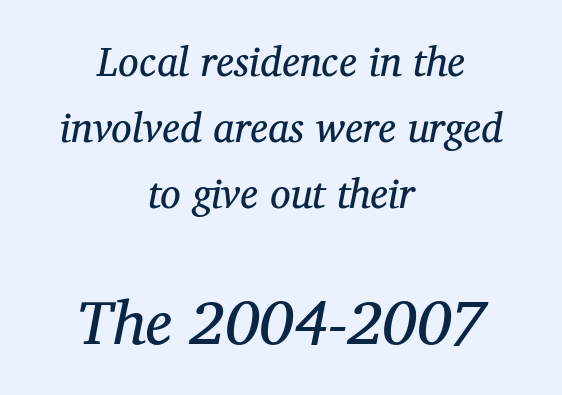
The glyphs look as if they've been sheared to an angle. The paragraph has two soft edges and a firm central axis. Plain, unruled lines of type. Note: serifs present on the glyphs. Compare the two chunks: the lower has the greater cap height.
